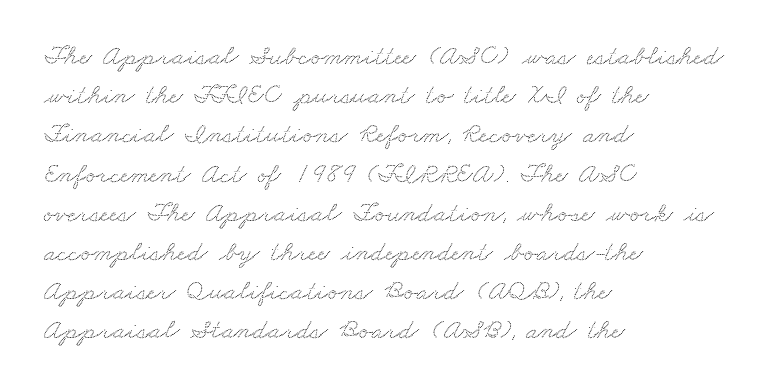
The image shows 28 px wide serif type; set left-aligned, normal line spacing (1.4x), normal letter spacing, not underlined; medium stroke contrast and a small x-height.
